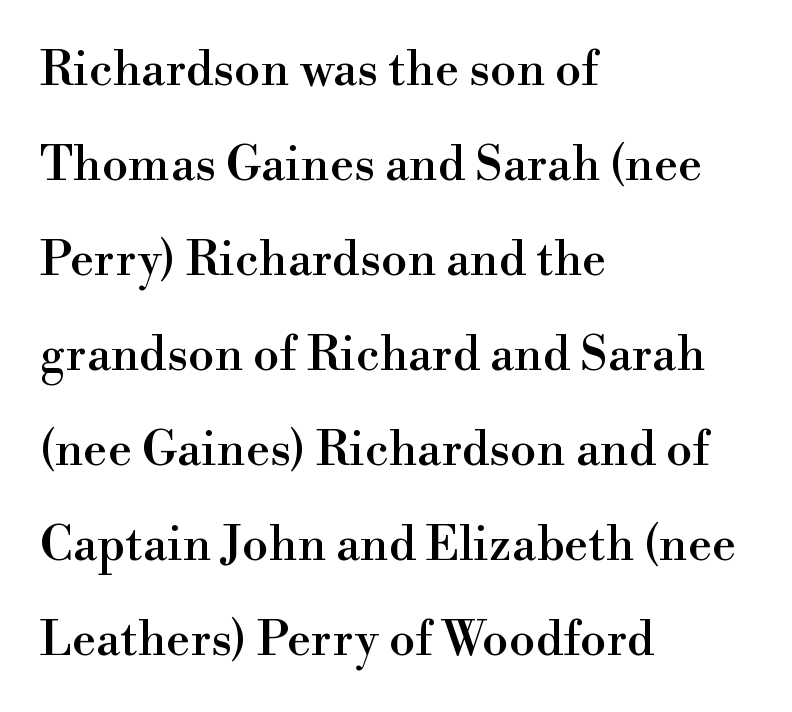
{"serif": "yes", "italic": "no", "width": "normal", "stroke_contrast": "high", "x_height": "small", "monospaced": "no", "underline": "no", "align": "left", "line_spacing": "loose", "line_spacing_ratio": 1.98, "letter_spacing": "normal", "letter_spacing_em": 0.0, "glyph_px": 48}
